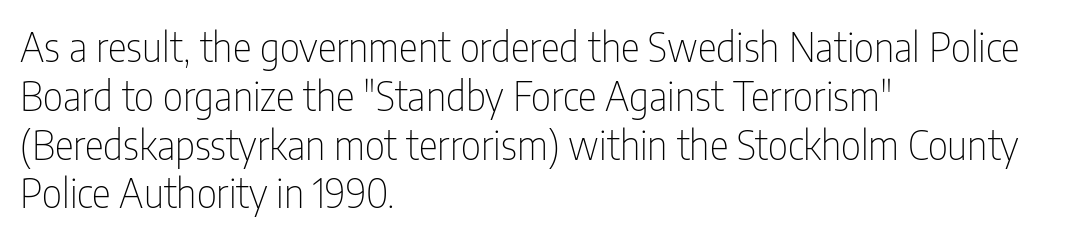
The image shows 40 px thin, condensed sans-serif type, upright; set left-aligned, line spacing 1.22x, normal letter spacing, not underlined; low stroke contrast and a medium x-height.
